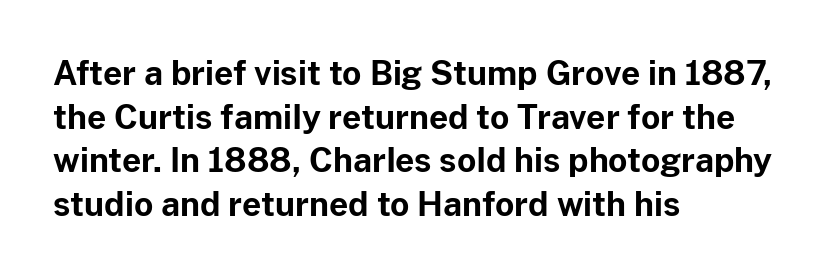
The image shows 33 px bold sans-serif type, upright; set left-aligned, normal line spacing (1.32x), normal letter spacing, not underlined; low stroke contrast and a medium x-height.
